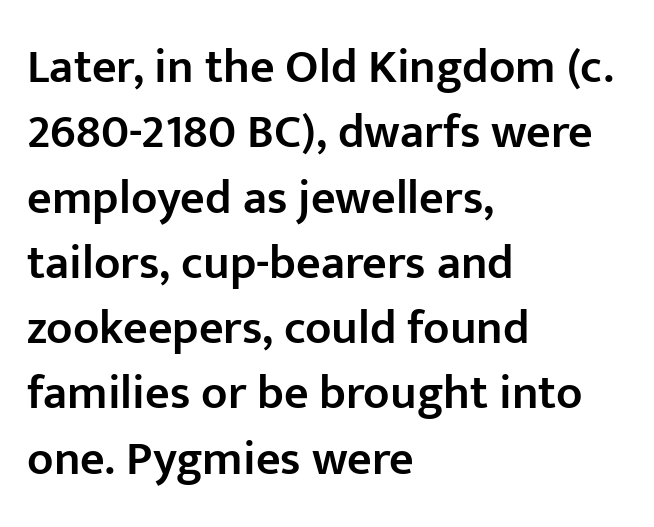
{"serif": "no", "italic": "no", "bold": "semi", "weight": "semibold", "width": "normal", "stroke_contrast": "low", "x_height": "medium", "monospaced": "no", "underline": "no", "align": "left", "line_spacing": "normal", "line_spacing_ratio": 1.36, "letter_spacing": "normal", "letter_spacing_em": 0.0, "glyph_px": 48}
